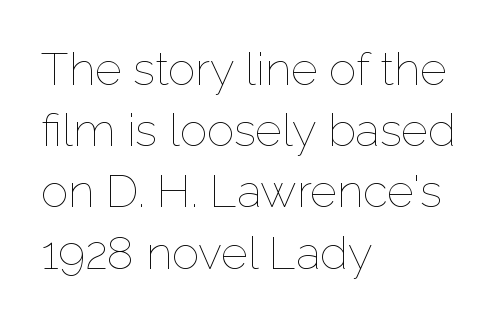
{"italic": "no", "bold": "no", "weight": "thin", "width": "normal", "stroke_contrast": "low", "x_height": "medium", "monospaced": "no", "underline": "no", "align": "left", "line_spacing": "normal", "line_spacing_ratio": 1.33, "letter_spacing": "normal", "letter_spacing_em": 0.0, "glyph_px": 46}
